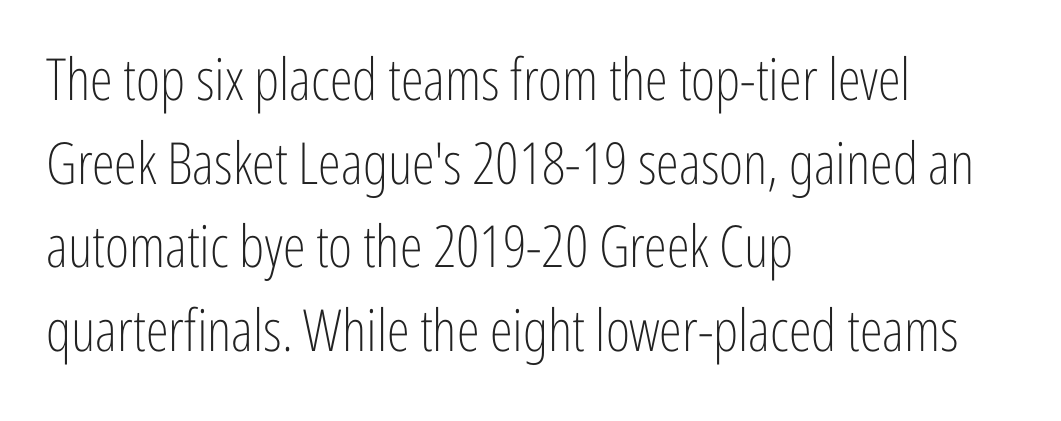
Q: Is the text bold? A: No.
Q: Is the text italic (slanted)? A: No, it is upright.
Q: Is the typeface a serif or a sans-serif typeface? A: Sans-serif.
Q: Is the text underlined? A: No.
Q: How is the paragraph aligned? A: Left-aligned.
Q: Is the spacing between letters normal or unusually wide? A: Normal.
Q: Is the spacing between lines tight, normal or loose? A: Normal.
Q: Width (condensed, normal, or wide)? A: Condensed.
Q: Stroke contrast? A: Low.
Q: x-height? A: Medium.
Q: Monospaced? A: No.
